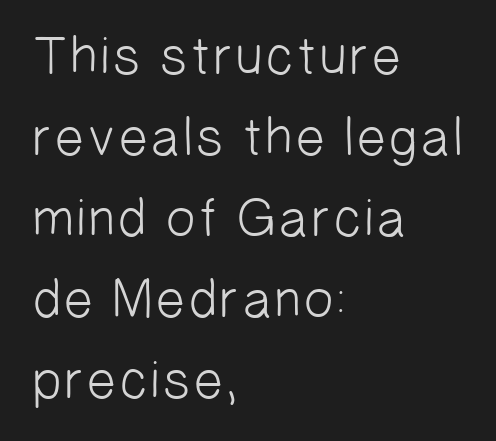
The image shows 54 px light sans-serif type; set left-aligned, normal line spacing (1.5x), normal letter spacing, not underlined; low stroke contrast and a medium x-height.
